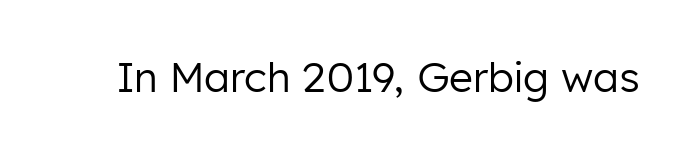
{"serif": "no", "italic": "no", "bold": "no", "weight": "regular", "width": "normal", "stroke_contrast": "low", "x_height": "medium", "monospaced": "no", "underline": "no", "letter_spacing": "normal", "letter_spacing_em": 0.0, "glyph_px": 41}
